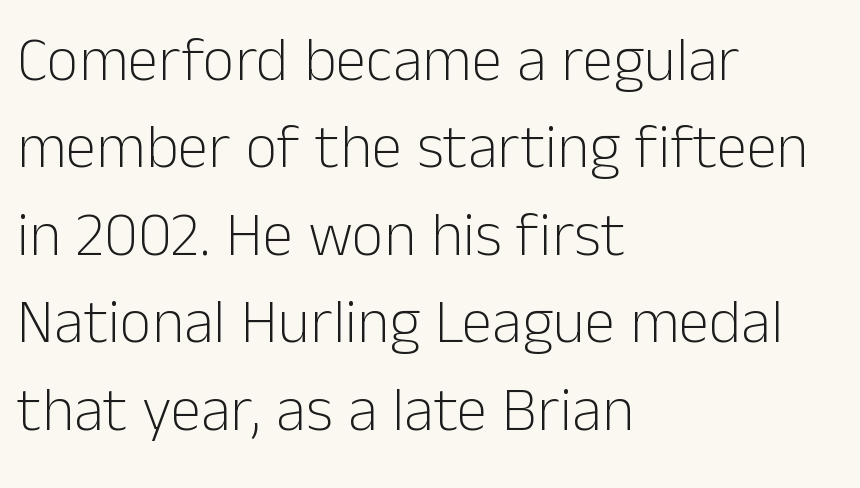
Q: Is the text bold? A: No.
Q: Is the text italic (slanted)? A: No, it is upright.
Q: Is the typeface a serif or a sans-serif typeface? A: Sans-serif.
Q: Is the text underlined? A: No.
Q: How is the paragraph aligned? A: Left-aligned.
Q: Is the spacing between letters normal or unusually wide? A: Normal.
Q: Is the spacing between lines tight, normal or loose? A: Normal.
Q: Width (condensed, normal, or wide)? A: Normal.
Q: Stroke contrast? A: Low.
Q: x-height? A: Medium.
Q: Monospaced? A: No.
